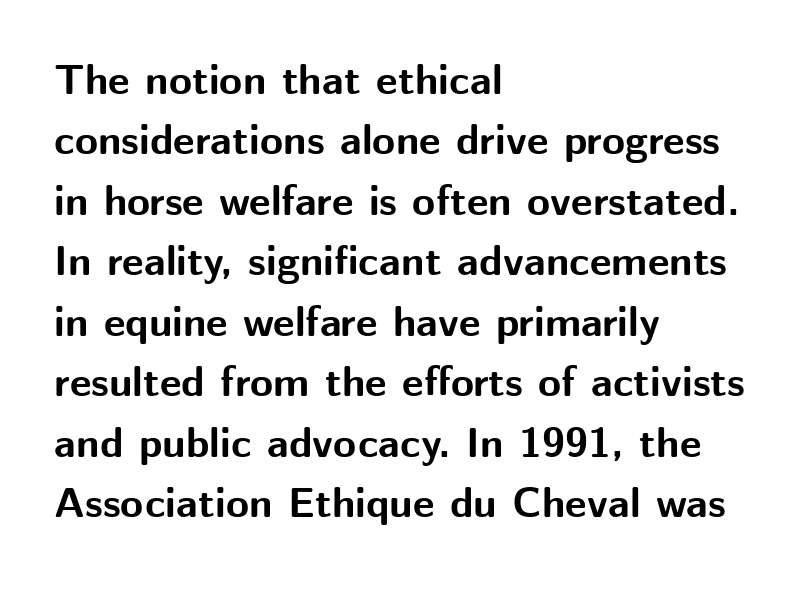
Q: Is the text bold? A: Yes.
Q: Is the text italic (slanted)? A: No, it is upright.
Q: Is the typeface a serif or a sans-serif typeface? A: Sans-serif.
Q: Is the text underlined? A: No.
Q: How is the paragraph aligned? A: Left-aligned.
Q: Is the spacing between letters normal or unusually wide? A: Normal.
Q: Is the spacing between lines tight, normal or loose? A: Normal.
Q: Width (condensed, normal, or wide)? A: Normal.
Q: Stroke contrast? A: Medium.
Q: x-height? A: Medium.
Q: Monospaced? A: No.
